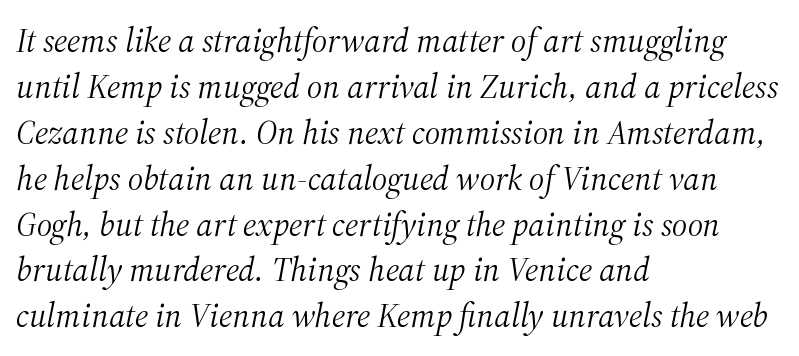
Q: Is the text bold? A: No.
Q: Is the text italic (slanted)? A: Yes, it leans right by about 12 degrees.
Q: Is the typeface a serif or a sans-serif typeface? A: Serif.
Q: Is the text underlined? A: No.
Q: How is the paragraph aligned? A: Left-aligned.
Q: Is the spacing between letters normal or unusually wide? A: Normal.
Q: Is the spacing between lines tight, normal or loose? A: Normal.
Q: Width (condensed, normal, or wide)? A: Normal.
Q: Stroke contrast? A: Medium.
Q: x-height? A: Medium.
Q: Monospaced? A: No.
